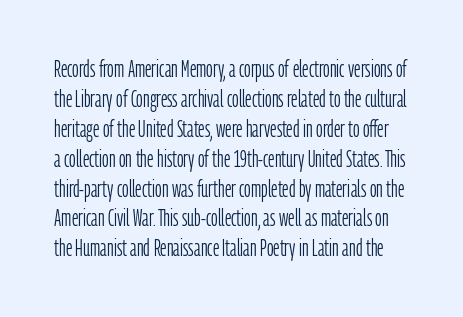
Clear beneath every line of the passage. Weight: regular or lighter. The axis of the letterforms is exactly vertical. Each word holds together tightly as a unit, with standard inter-letter gaps. What's the leading like? Ordinary, nothing unusual.
